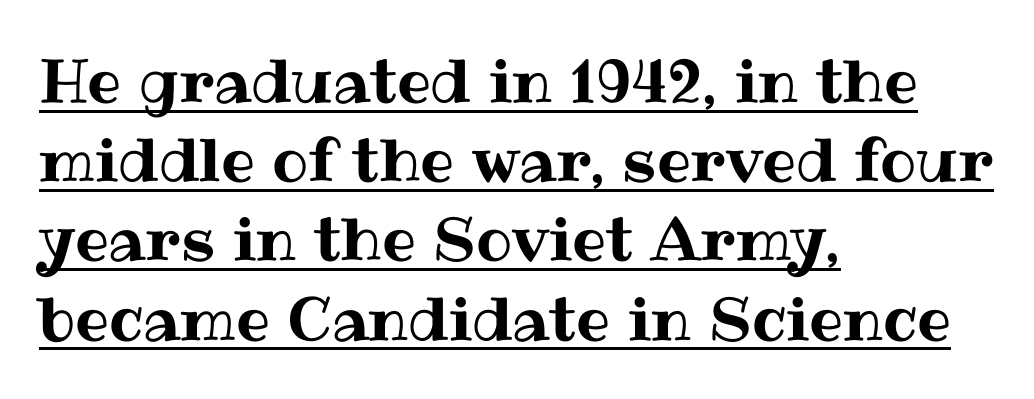
{"italic": "no", "width": "normal", "stroke_contrast": "medium", "x_height": "medium", "monospaced": "no", "underline": "yes", "align": "left", "line_spacing": "normal", "line_spacing_ratio": 1.32, "letter_spacing": "normal", "letter_spacing_em": 0.0, "glyph_px": 60}
